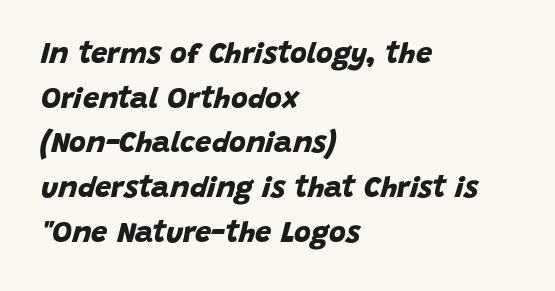
Bold? Absolutely — the strokes are thick and heavy. Characters follow at the spacing the type designer built in. Casual observation: everything's shoved over to the left. Spacing verdict: proportional, widths tailored to each character. What kind of face is this? One without serifs — a sans.
